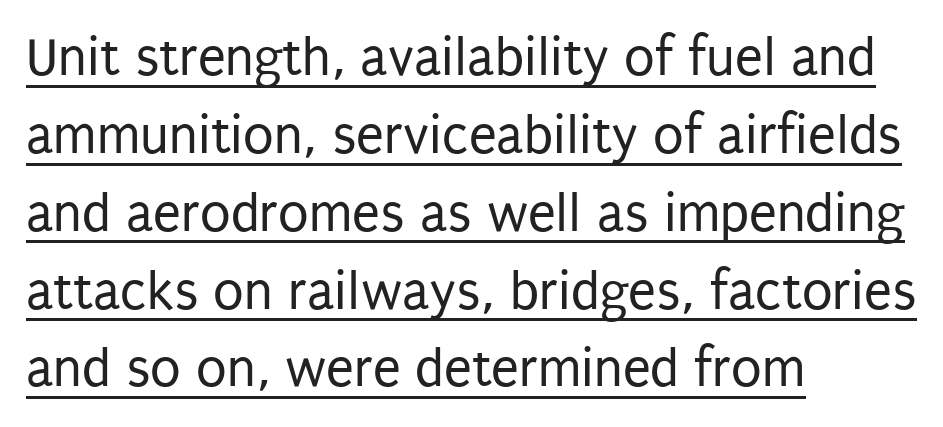
Q: Is the text bold? A: No.
Q: Is the text italic (slanted)? A: No, it is upright.
Q: Is the typeface a serif or a sans-serif typeface? A: Sans-serif.
Q: Is the text underlined? A: Yes.
Q: How is the paragraph aligned? A: Left-aligned.
Q: Is the spacing between letters normal or unusually wide? A: Normal.
Q: Is the spacing between lines tight, normal or loose? A: Normal.
Q: Width (condensed, normal, or wide)? A: Condensed.
Q: Stroke contrast? A: Low.
Q: x-height? A: Large.
Q: Monospaced? A: No.
